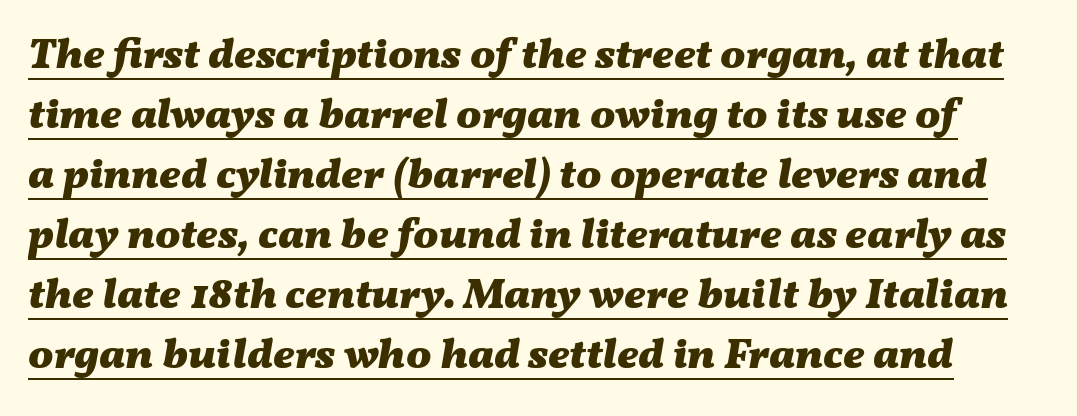
Honestly, the underline is the first thing you notice here. Line spacing here is normal. Rendered with sloped, italic letterforms. Is this a fixed-width face? No — the glyphs have proportional, varying widths. Honestly, the letter spacing is just normal — you wouldn't notice it. These words are printed bold, with thick strokes throughout.
